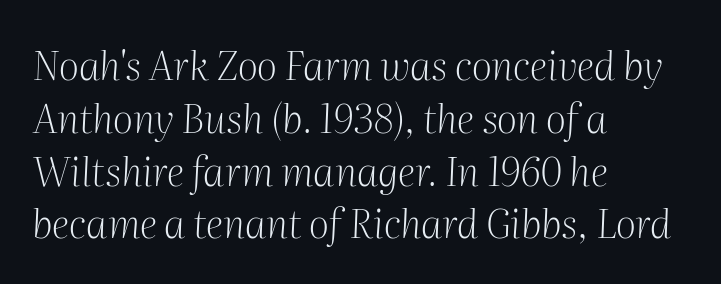
This block has exactly the height ordinary leading produces. Stroke thickness stays within the range of a standard reading face or lighter. The foot of each line stays bare and open. The type is set solid horizontally, with unmodified tracking.
